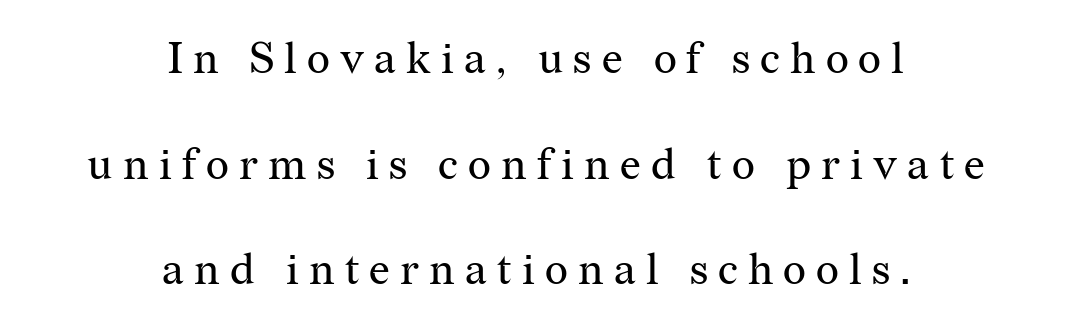
{"serif": "yes", "italic": "no", "bold": "no", "weight": "regular", "width": "normal", "stroke_contrast": "medium", "x_height": "medium", "monospaced": "no", "underline": "no", "align": "center", "line_spacing": "loose", "line_spacing_ratio": 2.4, "letter_spacing": "wide", "letter_spacing_em": 0.23, "glyph_px": 44}
